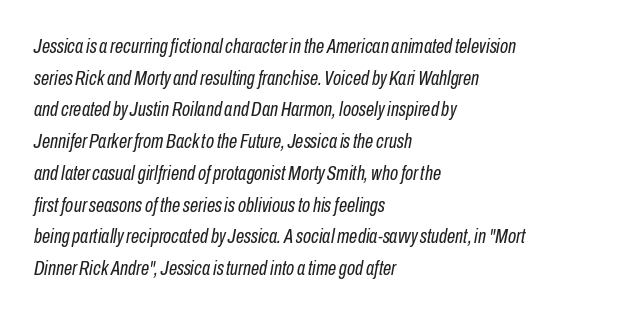
The designer left line spacing at the default. The font is comparable to plain body text, perhaps lighter. Only glyphs here, with clear space below each row. Style check: oblique.
